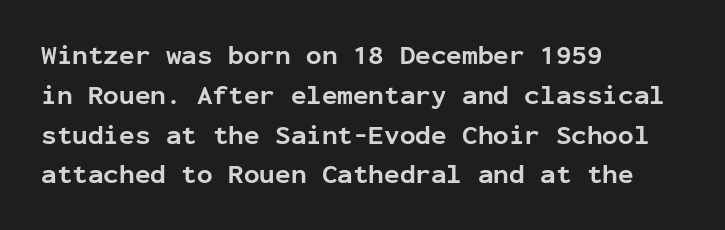
Plenty of ink on the page — the face is bold. Vertical spacing — default. Descenders hang freely into open space. All the whitespace from short lines collects on the right. This rendering leaves character spacing at its baseline value. Do the letters lean? They stand straight.
